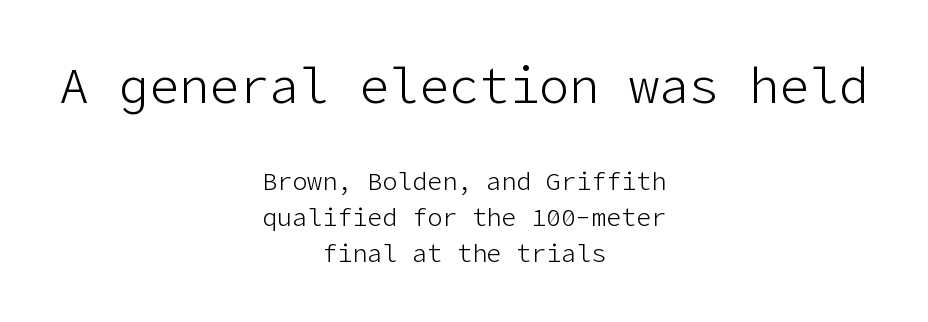
The image shows 50 px light sans-serif type, upright; set centered, normal line spacing (1.44x), normal letter spacing, not underlined; the first (top) block is 2.0x larger; low stroke contrast and a medium x-height.
